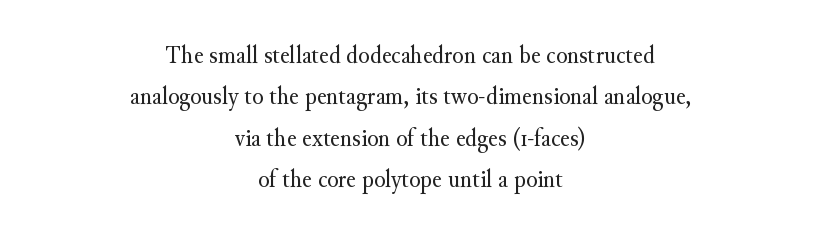
This rendering features lettering with no underline. Honestly, the row spacing looks completely unremarkable. These lines keep a tight, regular rhythm from letter to letter. The font sits on the lighter half of the weight spectrum, regular included. Caption: multi-line text, centered on the measure.
